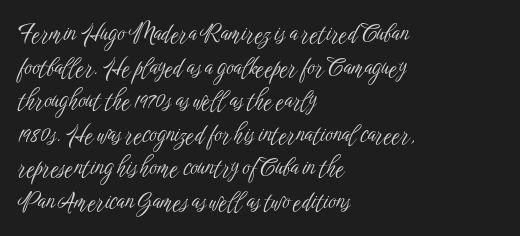
Q: Is the text bold? A: No.
Q: Is the text italic (slanted)? A: Yes.
Q: Is the text underlined? A: No.
Q: How is the paragraph aligned? A: Left-aligned.
Q: Is the spacing between letters normal or unusually wide? A: Normal.
Q: Is the spacing between lines tight, normal or loose? A: Normal.
